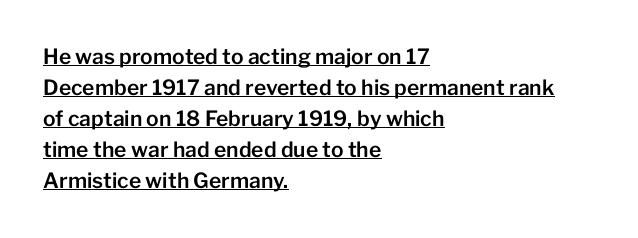
Q: Is the text italic (slanted)? A: No, it is upright.
Q: Is the text underlined? A: Yes.
Q: How is the paragraph aligned? A: Left-aligned.
Q: Is the spacing between letters normal or unusually wide? A: Normal.
Q: Is the spacing between lines tight, normal or loose? A: Normal.
